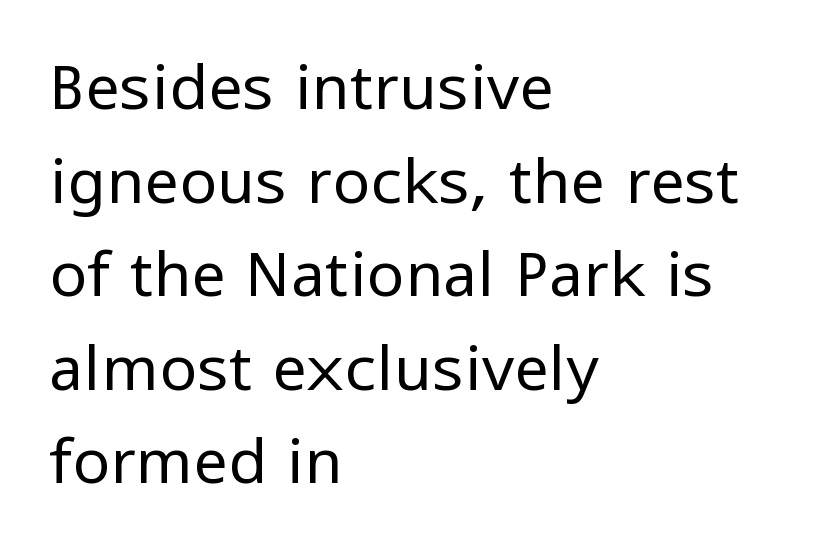
{"serif": "no", "italic": "no", "bold": "no", "weight": "regular", "width": "normal", "stroke_contrast": "low", "x_height": "medium", "monospaced": "no", "underline": "no", "align": "left", "line_spacing": "normal", "line_spacing_ratio": 1.51, "letter_spacing": "normal", "letter_spacing_em": 0.0, "glyph_px": 62}
